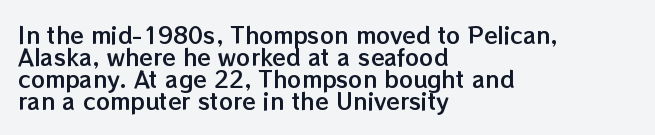
The image shows 22 px text type, upright; set left-aligned, tight line spacing (1.0x), normal letter spacing, not underlined.
